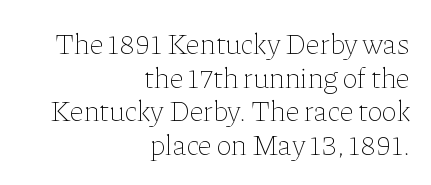
Q: Is the text bold? A: No.
Q: Is the text italic (slanted)? A: No, it is upright.
Q: Is the text underlined? A: No.
Q: How is the paragraph aligned? A: Right-aligned.
Q: Is the spacing between letters normal or unusually wide? A: Normal.
Q: Width (condensed, normal, or wide)? A: Normal.
Q: Stroke contrast? A: Low.
Q: x-height? A: Medium.
Q: Monospaced? A: No.
